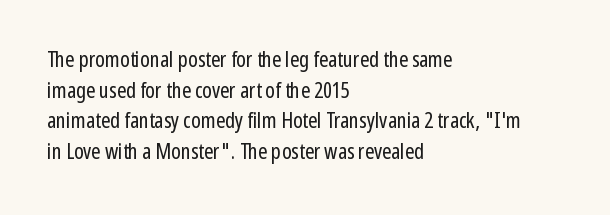
Here the glyphs are tracked normally, forming tight word shapes. This sample keeps an unexceptional amount of space between lines. Every character sits straight up, as roman type does. Each stroke keeps to a modest, everyday thickness or less. This rendering uses left alignment, leaving the right contour irregular. Descenders are the only things crossing below the line.
